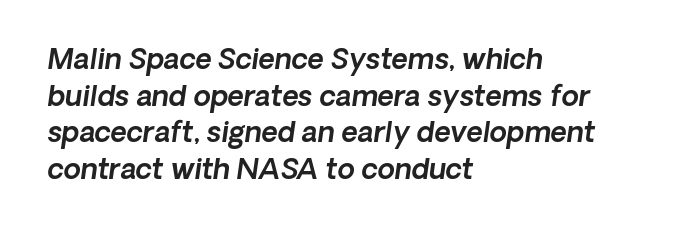
{"italic": "yes", "lean": "right", "slant_degrees": 8, "width": "normal", "x_height": "medium", "monospaced": "no", "underline": "no", "align": "left", "line_spacing": "normal", "line_spacing_ratio": 1.31, "letter_spacing": "normal", "letter_spacing_em": 0.0, "glyph_px": 28}
